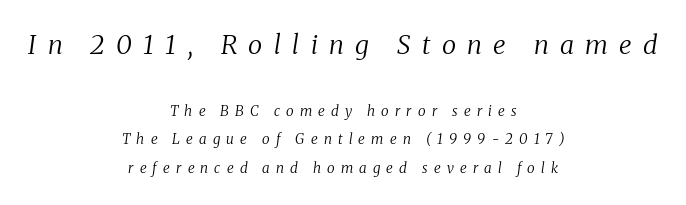
{"italic": "yes", "lean": "right", "slant_degrees": 8, "bold": "no", "underline": "no", "align": "center", "line_spacing": "loose", "line_spacing_ratio": 2.04, "letter_spacing": "wide", "letter_spacing_em": 0.44, "larger_block": "first", "size_ratio": 1.86, "glyph_px": 26}
